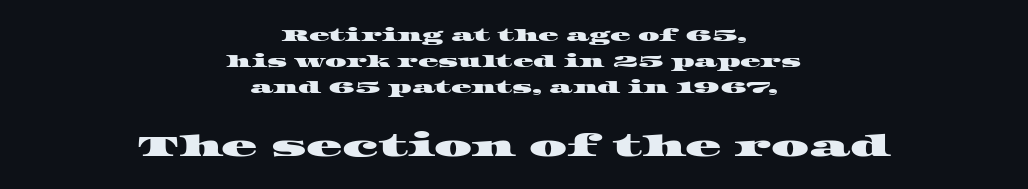
{"serif": "yes", "width": "wide", "stroke_contrast": "high", "x_height": "large", "monospaced": "no", "underline": "no", "align": "center", "line_spacing": "normal", "line_spacing_ratio": 1.54, "letter_spacing": "normal", "letter_spacing_em": 0.0, "larger_block": "second", "size_ratio": 1.76, "glyph_px": 30}
